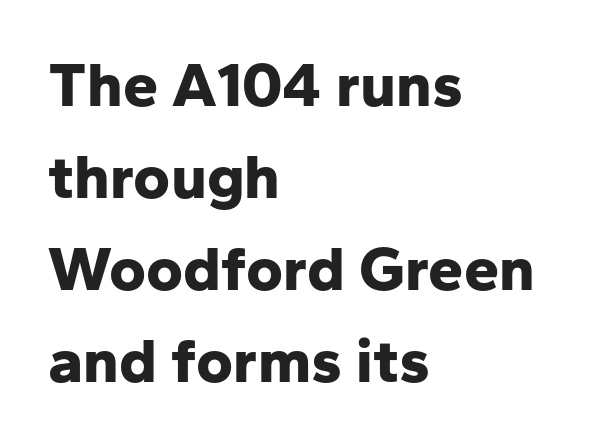
Q: Is the text bold? A: Yes.
Q: Is the text italic (slanted)? A: No, it is upright.
Q: Is the typeface a serif or a sans-serif typeface? A: Sans-serif.
Q: Is the text underlined? A: No.
Q: How is the paragraph aligned? A: Left-aligned.
Q: Is the spacing between letters normal or unusually wide? A: Normal.
Q: Is the spacing between lines tight, normal or loose? A: Normal.
Q: Width (condensed, normal, or wide)? A: Normal.
Q: Stroke contrast? A: Low.
Q: x-height? A: Medium.
Q: Monospaced? A: No.
